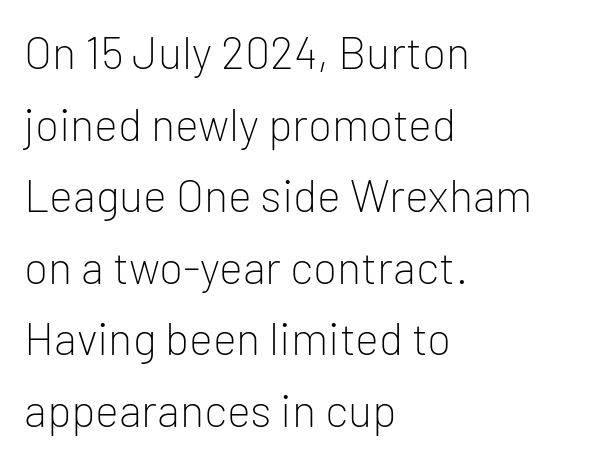
On a weight scale, this lands at 450 or below. Plain, unruled lines of type. Where is the straight margin? On the left. Leading matches the norm, producing a regular column.
